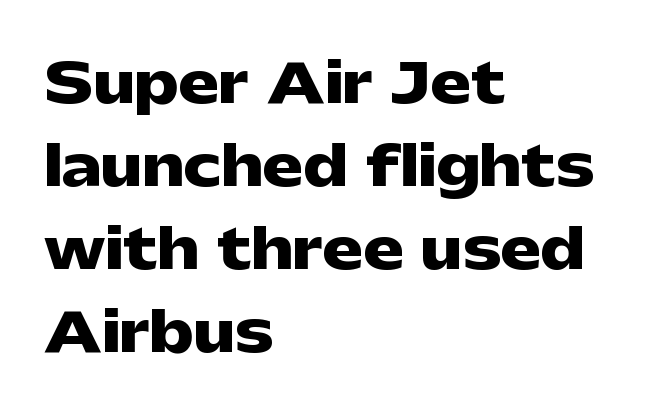
Plain, unruled lines of type. The letters advance in unequal steps, a hallmark of proportional type. The sample has been set heavy, in full bold. These lines are set flush left with a ragged right edge.
